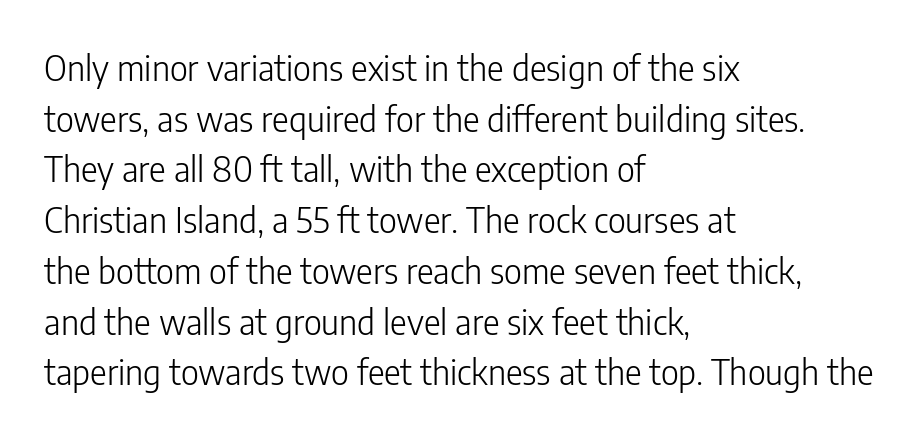
Q: Is the text bold? A: No.
Q: Is the text italic (slanted)? A: No, it is upright.
Q: Is the typeface a serif or a sans-serif typeface? A: Sans-serif.
Q: Is the text underlined? A: No.
Q: How is the paragraph aligned? A: Left-aligned.
Q: Is the spacing between letters normal or unusually wide? A: Normal.
Q: Is the spacing between lines tight, normal or loose? A: Normal.
Q: Width (condensed, normal, or wide)? A: Condensed.
Q: Stroke contrast? A: Low.
Q: x-height? A: Medium.
Q: Monospaced? A: No.
